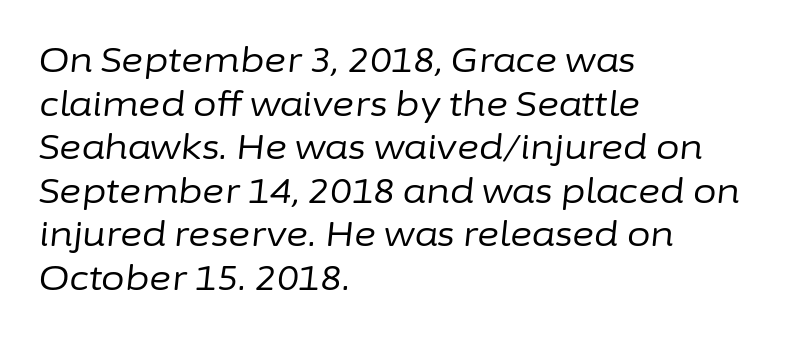
Note the varied advance widths — an 'i' is clearly narrower than an 'm'. Stem width sits at or under what a default text font uses. Emphasis-style slanted type is in use. Tracking value appears to be zero — textbook default spacing.
